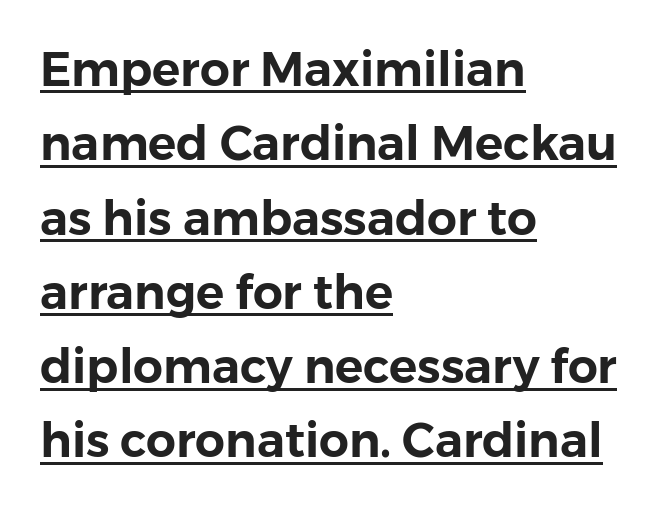
The image shows 47 px sans-serif type, upright; set left-aligned, normal line spacing (1.58x), normal letter spacing, underlined; low stroke contrast and a medium x-height.
